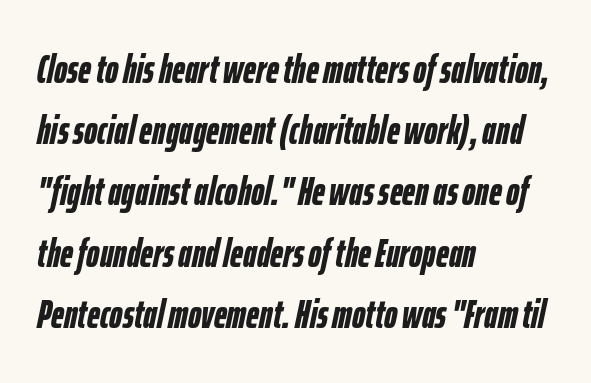
Q: Is the text bold? A: Yes.
Q: Is the text italic (slanted)? A: Yes, it leans right by about 12 degrees.
Q: Is the text underlined? A: No.
Q: How is the paragraph aligned? A: Left-aligned.
Q: Is the spacing between letters normal or unusually wide? A: Normal.
Q: Is the spacing between lines tight, normal or loose? A: Normal.
Q: Width (condensed, normal, or wide)? A: Condensed.
Q: Stroke contrast? A: Low.
Q: x-height? A: Medium.
Q: Monospaced? A: No.
